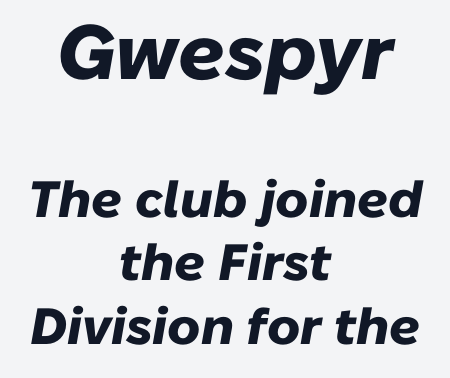
Compared with typical body copy, the letter spacing here is the same. A student would call this center alignment; a typographer would say set centered. Would a proofreader flag this as italicized? Yes. Varying glyph widths throughout — classic text-font behaviour. Top chunk: large. Bottom chunk: small. What weight is shown? A full bold with thick strokes.
